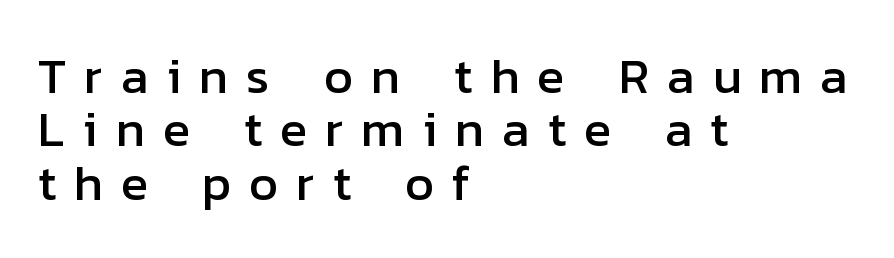
Q: Is the text italic (slanted)? A: No, it is upright.
Q: Is the typeface a serif or a sans-serif typeface? A: Sans-serif.
Q: Is the text underlined? A: No.
Q: How is the paragraph aligned? A: Left-aligned.
Q: Is the spacing between letters normal or unusually wide? A: Unusually wide.
Q: Is the spacing between lines tight, normal or loose? A: Tight.
Q: Width (condensed, normal, or wide)? A: Normal.
Q: Stroke contrast? A: Low.
Q: x-height? A: Medium.
Q: Monospaced? A: No.
